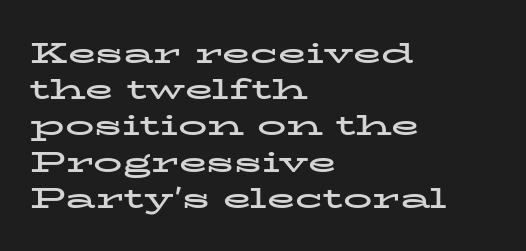
Q: Is the text bold? A: Yes.
Q: Is the text italic (slanted)? A: No, it is upright.
Q: Is the typeface a serif or a sans-serif typeface? A: Serif.
Q: Is the text underlined? A: No.
Q: How is the paragraph aligned? A: Left-aligned.
Q: Is the spacing between letters normal or unusually wide? A: Normal.
Q: Is the spacing between lines tight, normal or loose? A: Normal.
Q: Width (condensed, normal, or wide)? A: Wide.
Q: Stroke contrast? A: Low.
Q: x-height? A: Medium.
Q: Monospaced? A: No.
